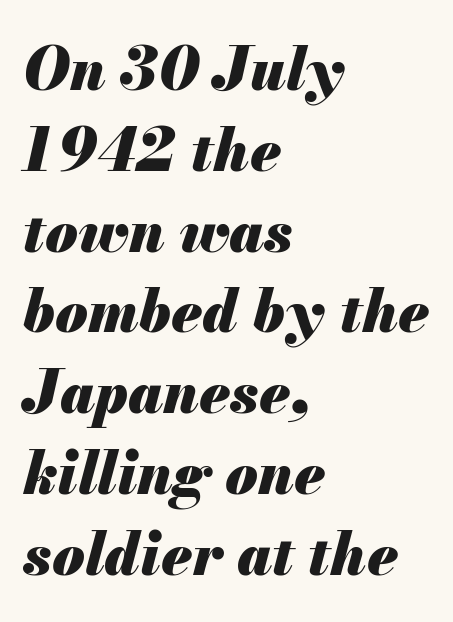
{"italic": "yes", "lean": "right", "slant_degrees": 13, "bold": "yes", "weight": "heavy", "width": "normal", "stroke_contrast": "medium", "x_height": "small", "monospaced": "no", "underline": "no", "align": "left", "line_spacing": "normal", "line_spacing_ratio": 1.37, "letter_spacing": "normal", "letter_spacing_em": 0.0, "glyph_px": 59}
